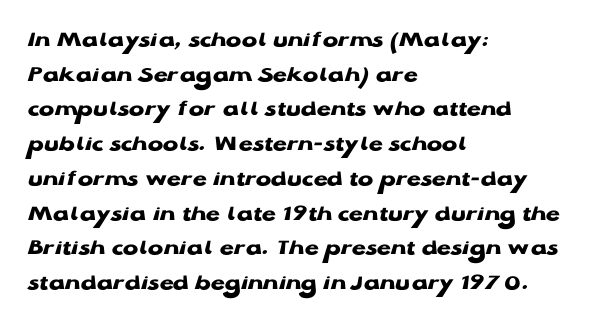
{"italic": "no", "bold": "yes", "underline": "no", "align": "left", "line_spacing": "normal", "line_spacing_ratio": 1.51, "letter_spacing": "normal", "letter_spacing_em": 0.0, "glyph_px": 23}
